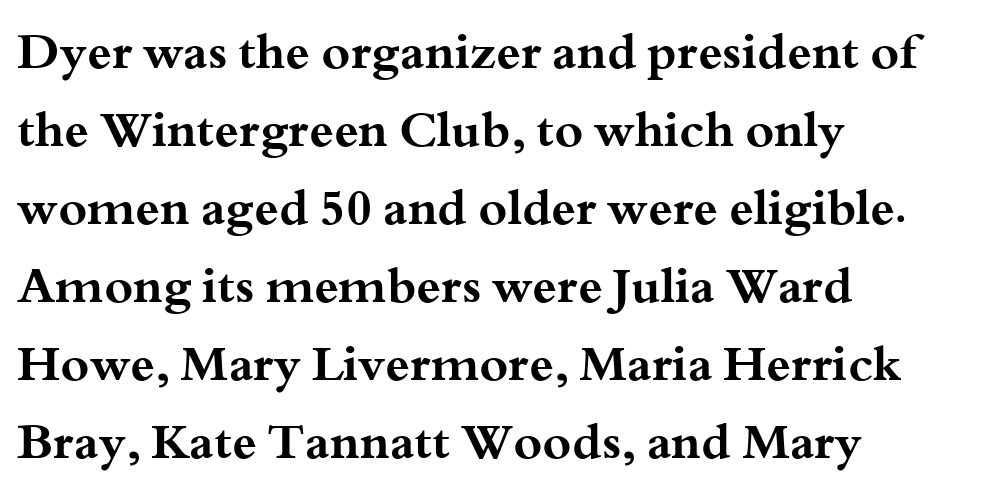
The image shows 49 px bold, wide serif type, upright; set left-aligned, normal line spacing (1.59x), normal letter spacing, not underlined; medium stroke contrast and a small x-height.
